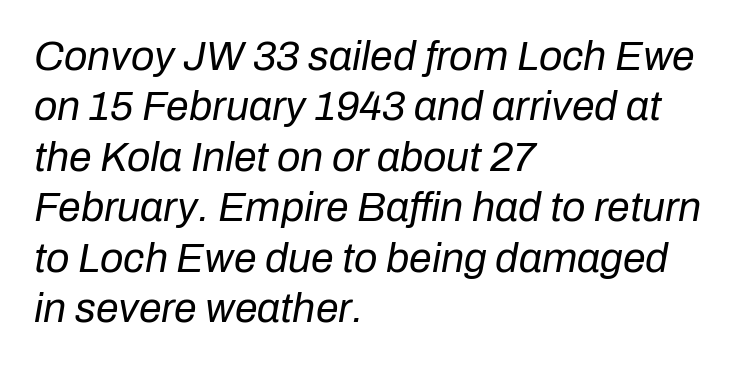
Q: Is the text bold? A: No.
Q: Is the text italic (slanted)? A: Yes, it leans right by about 10 degrees.
Q: Is the text underlined? A: No.
Q: How is the paragraph aligned? A: Left-aligned.
Q: Is the spacing between letters normal or unusually wide? A: Normal.
Q: Width (condensed, normal, or wide)? A: Normal.
Q: Stroke contrast? A: Low.
Q: x-height? A: Medium.
Q: Monospaced? A: No.
